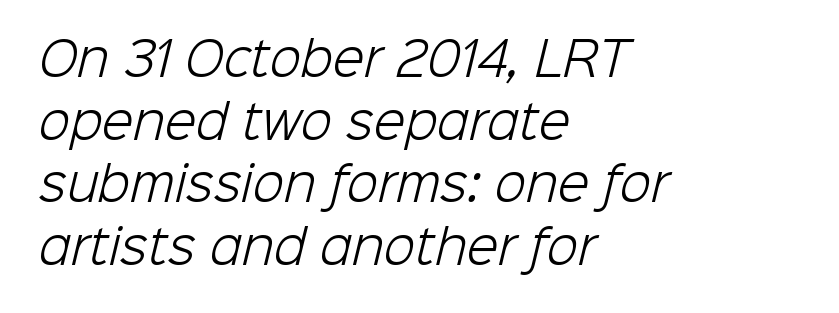
The image shows 46 px light sans-serif type; set left-aligned, normal line spacing (1.36x), normal letter spacing, not underlined; low stroke contrast and a medium x-height.
